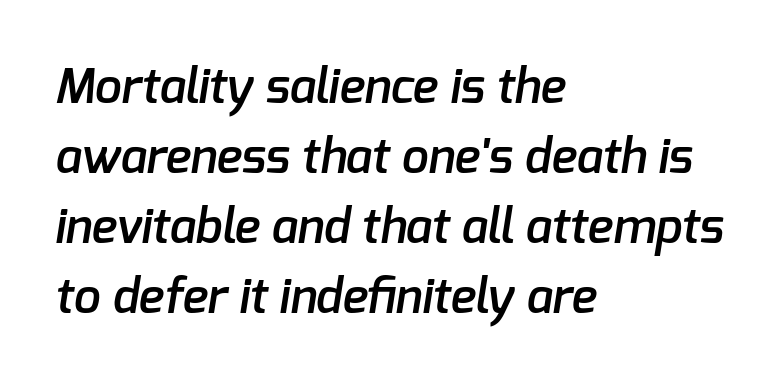
Caption: semibold face, moderately heavy strokes. There is no visible air inserted between adjacent glyphs. The designer went with a sans here, leaving each stem footless. The designer left line spacing at the default. Does the copy run flush right? No — it runs flush left.
